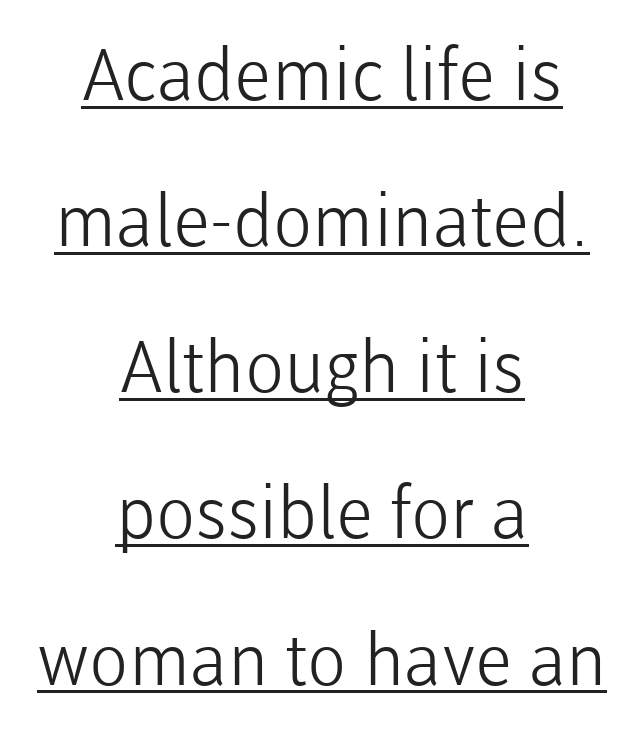
Q: Is the text bold? A: No.
Q: Is the text italic (slanted)? A: No, it is upright.
Q: Is the typeface a serif or a sans-serif typeface? A: Sans-serif.
Q: Is the text underlined? A: Yes.
Q: How is the paragraph aligned? A: Centered.
Q: Is the spacing between letters normal or unusually wide? A: Normal.
Q: Is the spacing between lines tight, normal or loose? A: Loose.
Q: Width (condensed, normal, or wide)? A: Normal.
Q: Stroke contrast? A: Low.
Q: x-height? A: Medium.
Q: Monospaced? A: No.
